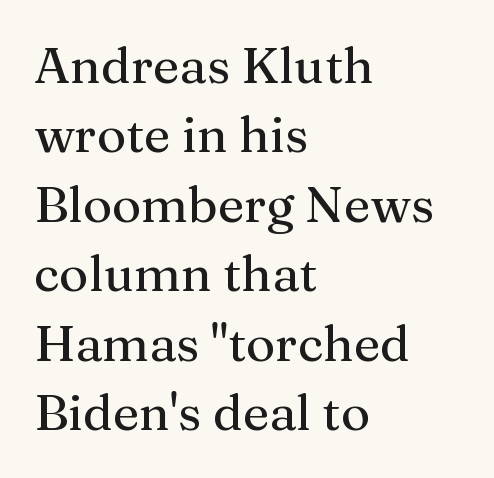
Q: Is the text italic (slanted)? A: No, it is upright.
Q: Is the typeface a serif or a sans-serif typeface? A: Serif.
Q: Is the text underlined? A: No.
Q: How is the paragraph aligned? A: Left-aligned.
Q: Is the spacing between letters normal or unusually wide? A: Normal.
Q: Is the spacing between lines tight, normal or loose? A: Normal.
Q: Width (condensed, normal, or wide)? A: Normal.
Q: Stroke contrast? A: Medium.
Q: x-height? A: Medium.
Q: Monospaced? A: No.
